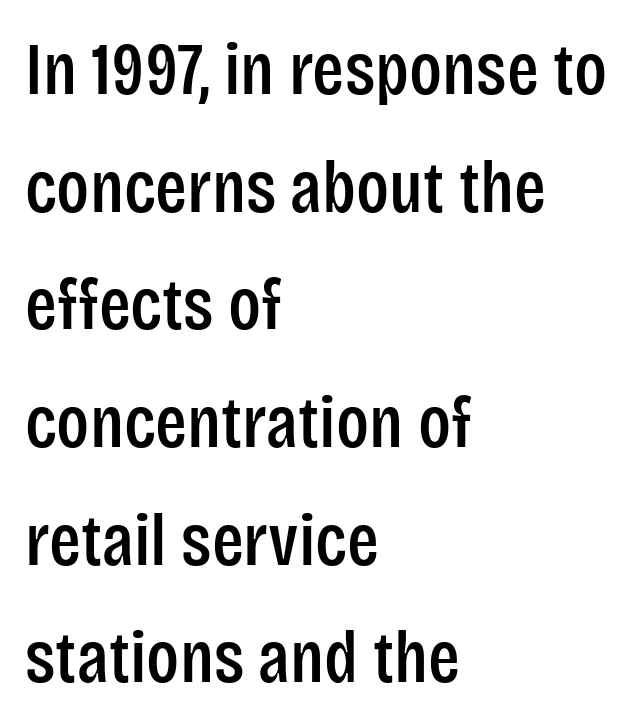
{"serif": "no", "italic": "no", "width": "condensed", "stroke_contrast": "low", "x_height": "large", "monospaced": "no", "underline": "no", "align": "left", "line_spacing": "normal", "line_spacing_ratio": 1.59, "letter_spacing": "normal", "letter_spacing_em": 0.0, "glyph_px": 74}
